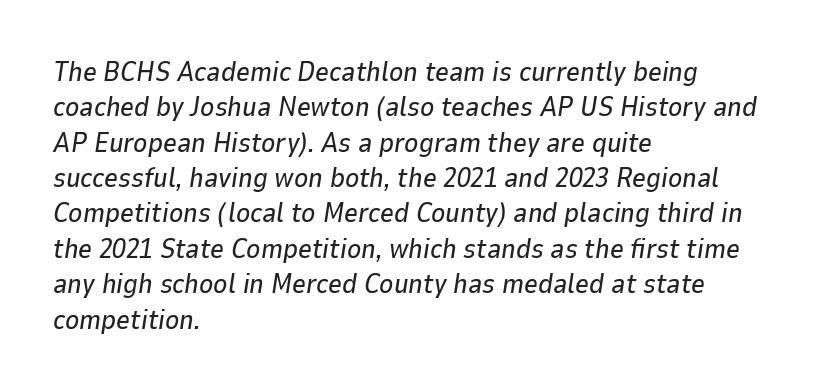
Q: Is the text italic (slanted)? A: Yes, it leans right by about 9 degrees.
Q: Is the text underlined? A: No.
Q: How is the paragraph aligned? A: Left-aligned.
Q: Is the spacing between letters normal or unusually wide? A: Normal.
Q: Is the spacing between lines tight, normal or loose? A: Normal.
